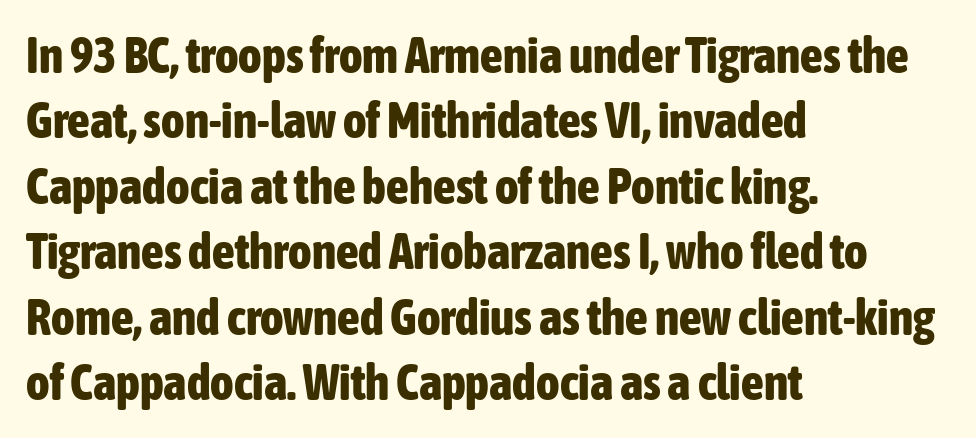
The image shows 50 px bold, condensed sans-serif type, upright; set left-aligned, normal line spacing (1.31x), normal letter spacing, not underlined; low stroke contrast and a medium x-height.
